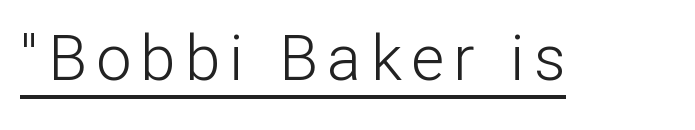
{"serif": "no", "italic": "no", "bold": "no", "weight": "light", "width": "normal", "stroke_contrast": "low", "x_height": "medium", "monospaced": "no", "underline": "yes", "glyph_px": 63}
